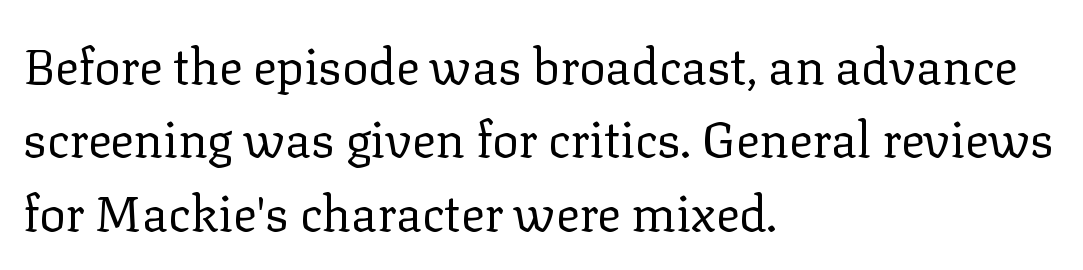
{"serif": "yes", "italic": "no", "bold": "no", "weight": "regular", "width": "normal", "stroke_contrast": "low", "x_height": "medium", "monospaced": "no", "underline": "no", "align": "left", "line_spacing": "normal", "line_spacing_ratio": 1.5, "letter_spacing": "normal", "letter_spacing_em": 0.0, "glyph_px": 49}
